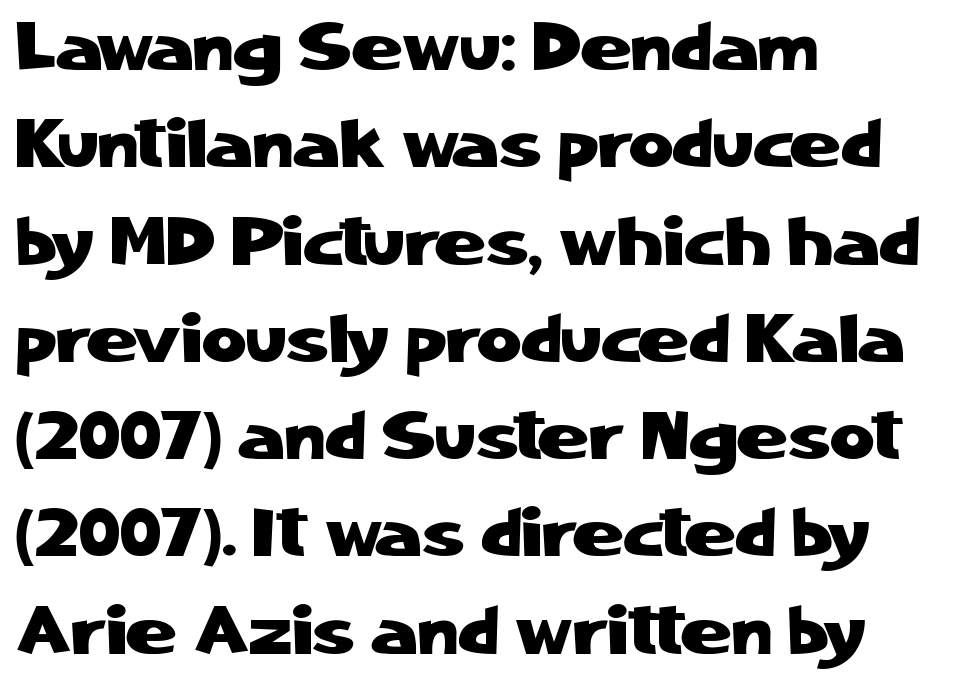
Q: Is the text italic (slanted)? A: No, it is upright.
Q: Is the typeface a serif or a sans-serif typeface? A: Sans-serif.
Q: Is the text underlined? A: No.
Q: How is the paragraph aligned? A: Left-aligned.
Q: Is the spacing between letters normal or unusually wide? A: Normal.
Q: Is the spacing between lines tight, normal or loose? A: Normal.
Q: Width (condensed, normal, or wide)? A: Normal.
Q: Stroke contrast? A: Low.
Q: x-height? A: Medium.
Q: Monospaced? A: No.
